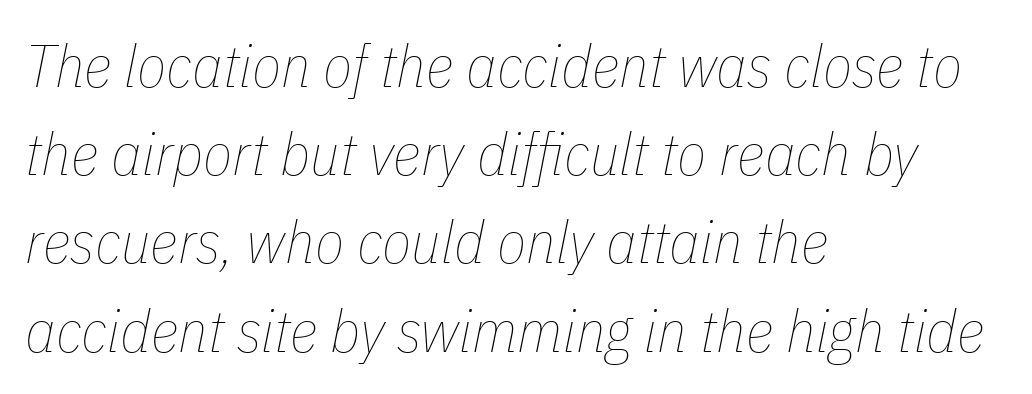
The image shows 60 px thin, condensed type, italic (leaning right); set left-aligned, normal line spacing (1.47x), normal letter spacing, not underlined; low stroke contrast and a medium x-height.
